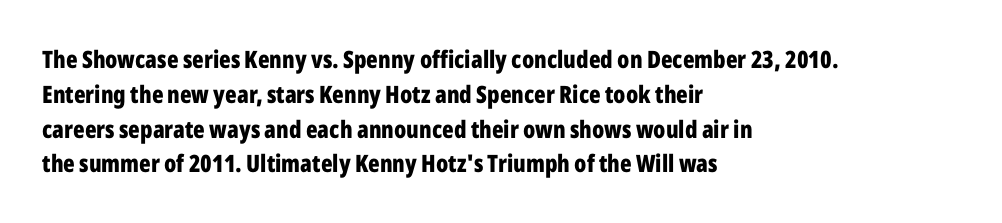
Nope, not italic — everything's standing straight. The passage shown has conventional tracking throughout. Bold? Absolutely — the strokes are thick and heavy. If you drew a ruler down the left edge, every line would touch it. The gap between lines stays unmarked. Horizontal bands of white between lines are of average thickness.
